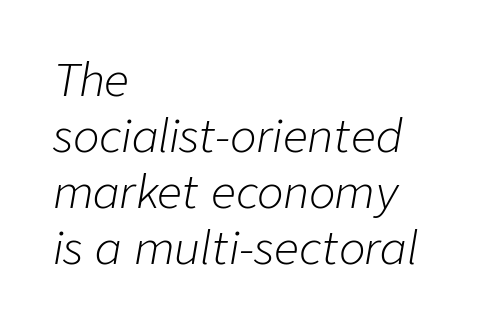
{"italic": "yes", "lean": "right", "slant_degrees": 9, "bold": "no", "weight": "light", "width": "normal", "stroke_contrast": "low", "x_height": "medium", "monospaced": "no", "underline": "no", "align": "left", "line_spacing": "normal", "line_spacing_ratio": 1.27, "letter_spacing": "normal", "letter_spacing_em": 0.0, "glyph_px": 44}
